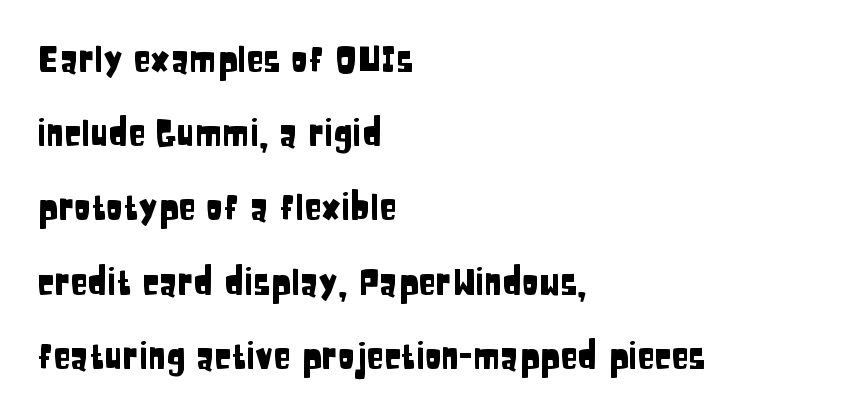
The passage shown is not underscored anywhere. Here the designer chose a conventional face with non-uniform glyph widths. Every character sits straight up, as roman type does. Line starts are locked; line ends wander. This rendering employs a face without finishing strokes, i.e., a sans-serif.
